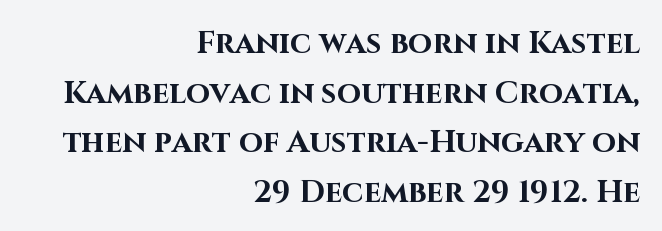
The image shows 31 px bold sans-serif type, upright; set right-aligned, normal line spacing (1.6x), normal letter spacing, not underlined; high stroke contrast and a large x-height.
